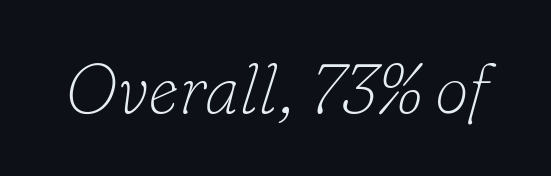
{"serif": "yes", "italic": "yes", "lean": "right", "slant_degrees": 16, "bold": "no", "weight": "thin", "width": "normal", "stroke_contrast": "low", "x_height": "small", "monospaced": "no", "underline": "no", "letter_spacing": "normal", "letter_spacing_em": 0.0, "glyph_px": 69}
